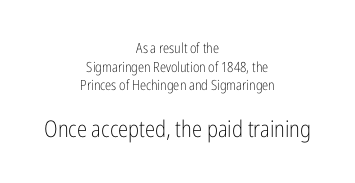
Regular leading. The letters look calm and open, with moderate or lighter stems. Lines of text with bare space underneath. Unlike italic type, these characters show no tilt at all.
